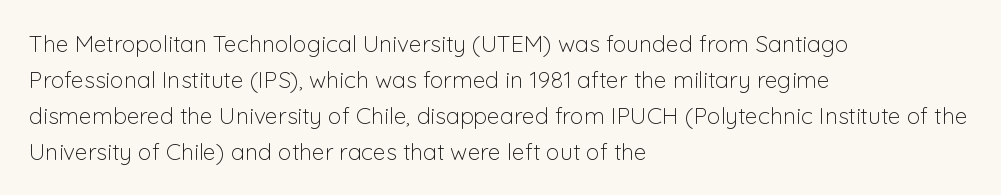
The foot of each line stays bare and open. It's the straight-up-and-down kind of type. The gaps between neighbouring characters are ordinary and unremarkable. A normal amount of white space separates one row of letters from the next. Typeset ragged right — the left edge is the straight one. Is the stroke heavy? The answer is a plain regular-or-lighter.
